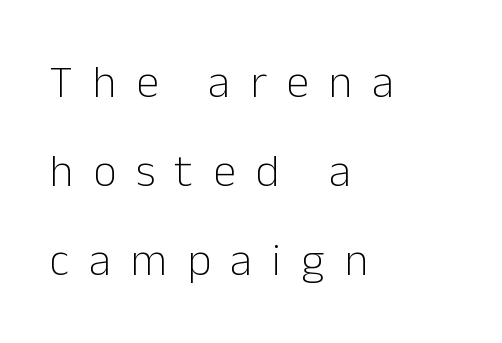
Weight: in the light-to-regular range. A sans-serif font was chosen for this passage. In CSS terms this would be text-align: left. Leading: increased. Note the varied advance widths — an 'i' is clearly narrower than an 'm'.
